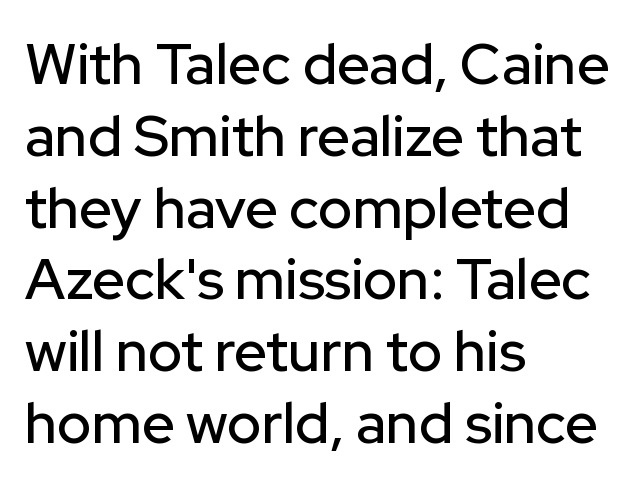
{"serif": "no", "italic": "no", "width": "normal", "stroke_contrast": "low", "x_height": "medium", "monospaced": "no", "underline": "no", "align": "left", "line_spacing": "normal", "line_spacing_ratio": 1.26, "letter_spacing": "normal", "letter_spacing_em": 0.0, "glyph_px": 57}
